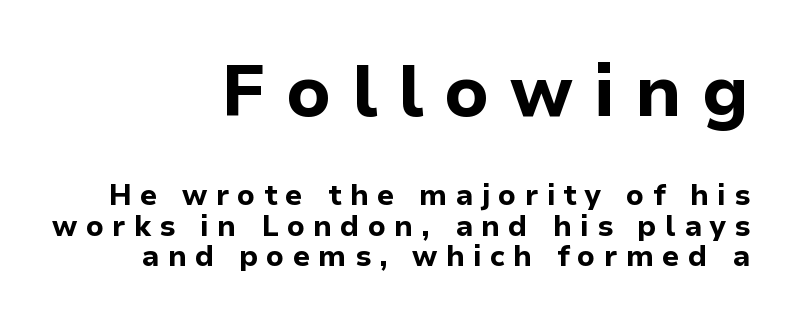
{"serif": "no", "italic": "no", "bold": "yes", "weight": "bold", "width": "normal", "stroke_contrast": "low", "x_height": "medium", "monospaced": "no", "underline": "no", "align": "right", "line_spacing": "tight", "line_spacing_ratio": 1.04, "letter_spacing": "wide", "letter_spacing_em": 0.28, "larger_block": "first", "size_ratio": 2.48, "glyph_px": 72}
